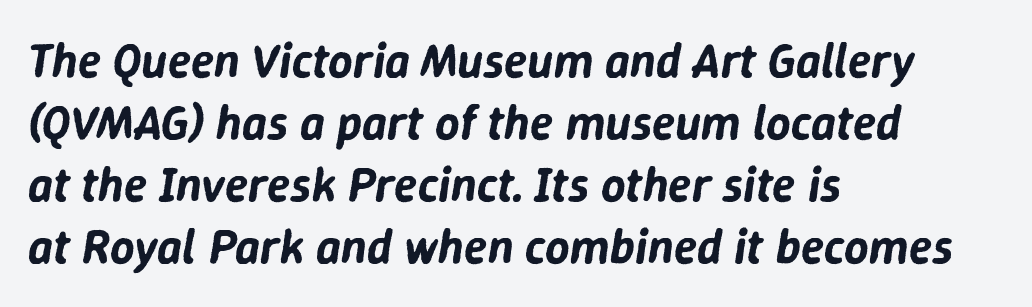
{"italic": "yes", "lean": "right", "slant_degrees": 9, "width": "normal", "stroke_contrast": "low", "x_height": "medium", "monospaced": "no", "underline": "no", "align": "left", "line_spacing": "normal", "line_spacing_ratio": 1.29, "letter_spacing": "normal", "letter_spacing_em": 0.0, "glyph_px": 48}
